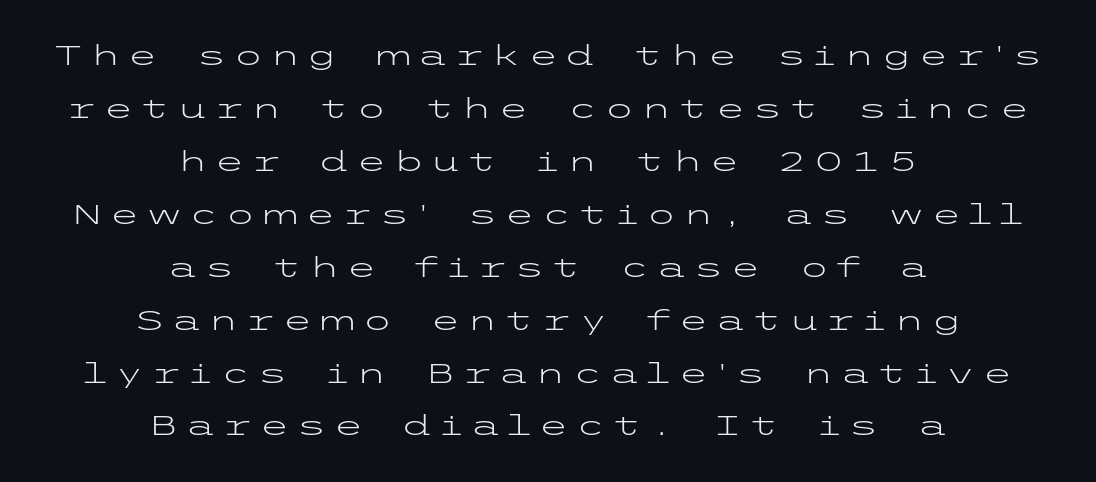
The typeface chosen for these lines omits serifs. Honestly, there is no underline to notice here at all. Characters follow at a spacing far wider than the type designer built in. Where is the straight margin? There isn't one; the lines are centered.
